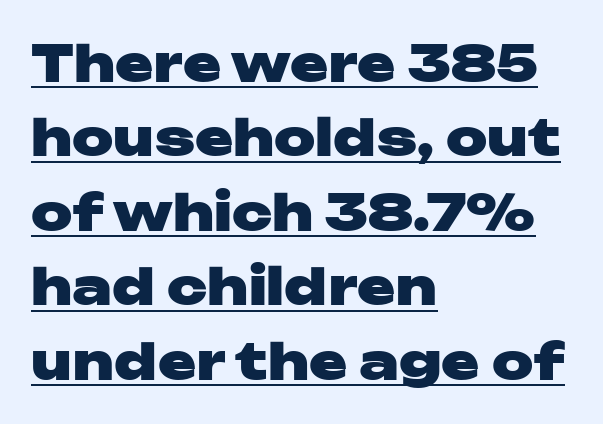
The image shows 51 px heavy, wide sans-serif type, upright; set left-aligned, normal line spacing (1.46x), normal letter spacing, underlined; low stroke contrast and a medium x-height.
